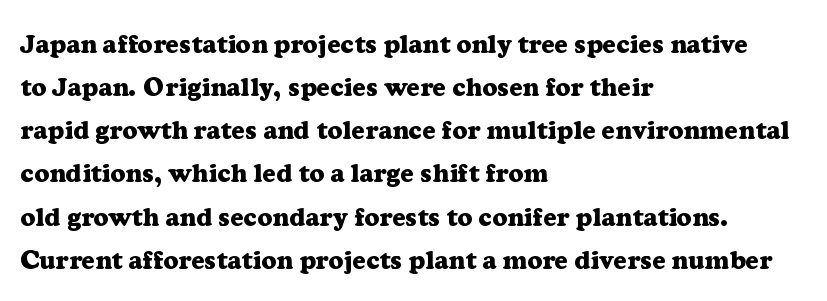
{"italic": "no", "bold": "yes", "underline": "no", "align": "left", "line_spacing": "normal", "line_spacing_ratio": 1.66, "letter_spacing": "normal", "letter_spacing_em": 0.0, "glyph_px": 26}
